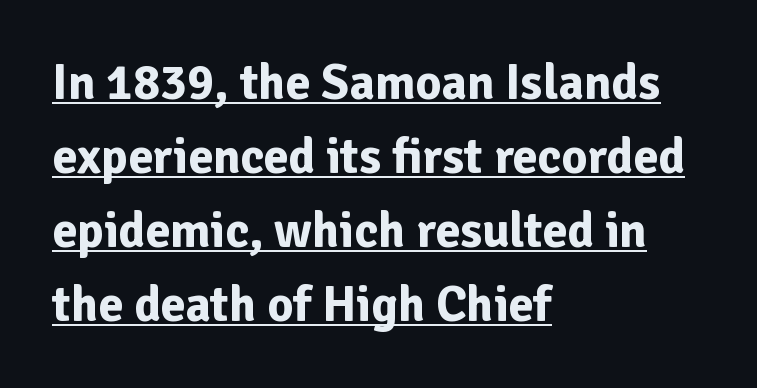
{"serif": "no", "italic": "no", "bold": "yes", "weight": "bold", "width": "normal", "stroke_contrast": "low", "x_height": "medium", "monospaced": "no", "underline": "yes", "align": "left", "line_spacing": "normal", "line_spacing_ratio": 1.48, "letter_spacing": "normal", "letter_spacing_em": 0.0, "glyph_px": 50}
